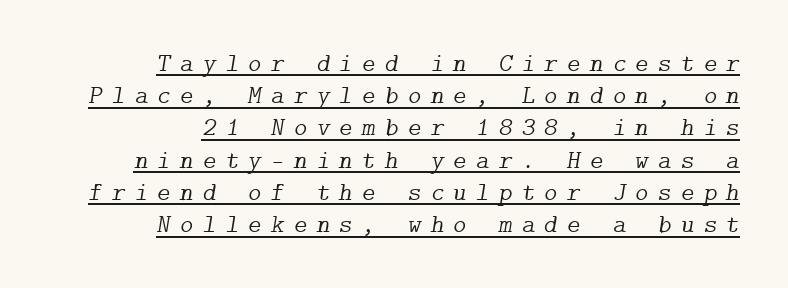
Q: Is the text bold? A: No.
Q: Is the text italic (slanted)? A: Yes, it leans right by about 9 degrees.
Q: Is the text underlined? A: Yes.
Q: How is the paragraph aligned? A: Right-aligned.
Q: Is the spacing between letters normal or unusually wide? A: Unusually wide.
